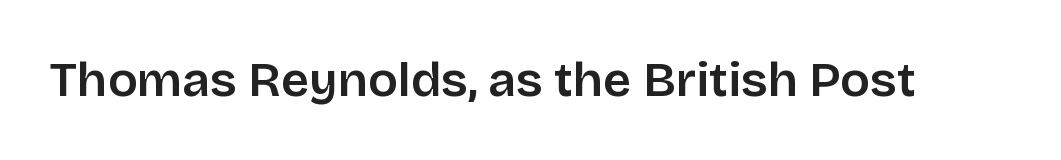
{"serif": "no", "italic": "no", "width": "normal", "stroke_contrast": "low", "x_height": "large", "monospaced": "no", "underline": "no", "letter_spacing": "normal", "letter_spacing_em": 0.0, "glyph_px": 49}
